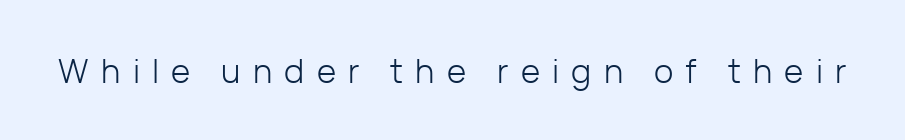
{"serif": "no", "italic": "no", "bold": "no", "weight": "light", "width": "normal", "stroke_contrast": "low", "x_height": "medium", "monospaced": "no", "underline": "no", "letter_spacing": "wide", "letter_spacing_em": 0.37, "glyph_px": 33}
